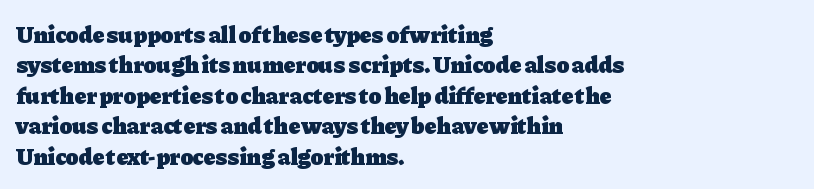
Q: Is the text bold? A: Yes.
Q: Is the text italic (slanted)? A: No, it is upright.
Q: Is the text underlined? A: No.
Q: How is the paragraph aligned? A: Left-aligned.
Q: Is the spacing between letters normal or unusually wide? A: Normal.
Q: Is the spacing between lines tight, normal or loose? A: Normal.
